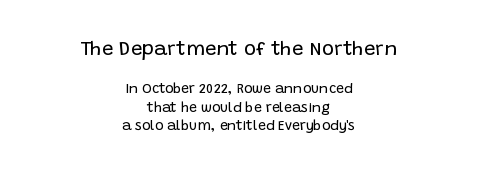
Layout note: lines centered. Posture: upright roman. A bare baseline throughout the passage. Size hierarchy here favors the leading block over the trailing one. Interline gaps are of average width in this sample. Stems and bowls with no extra thickness — not bold.
